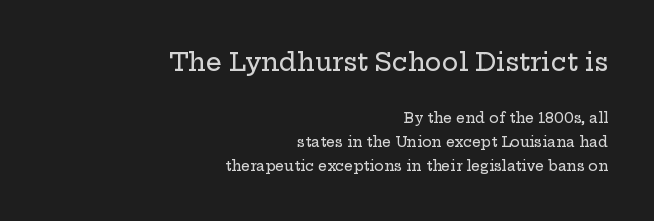
The image shows 25 px text type, upright; set right-aligned, line spacing 1.71x, normal letter spacing, not underlined; the first (top) block is 1.79x larger.
